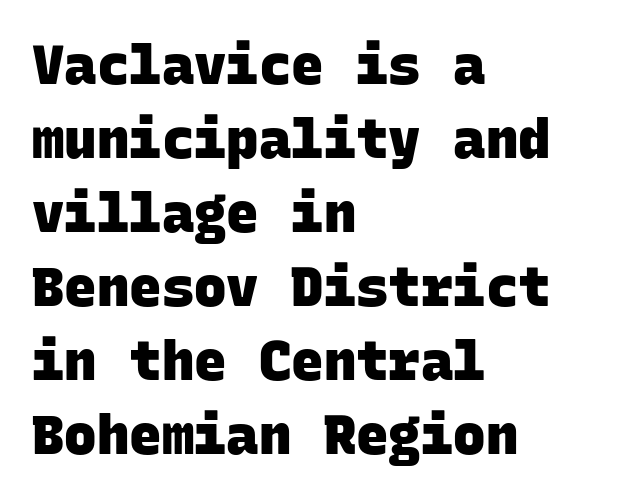
The image shows 54 px heavy sans-serif type, monospaced; set left-aligned, normal line spacing (1.37x), normal letter spacing, not underlined; low stroke contrast and a large x-height.
